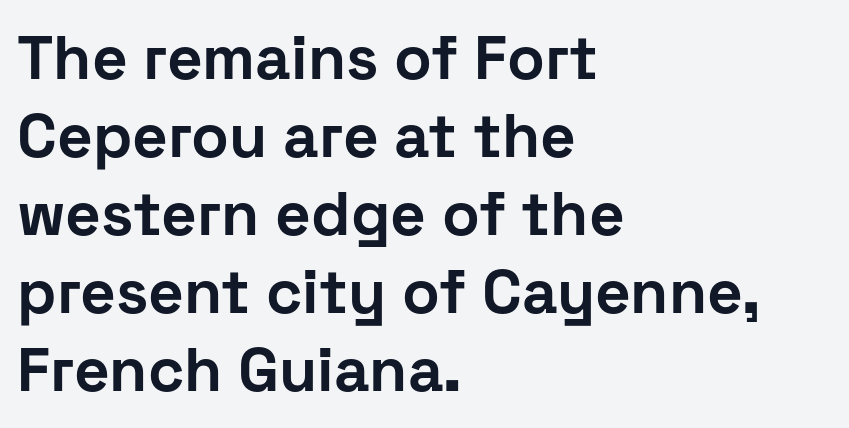
You could not count columns in this text — the font is proportionally spaced. Baseline-to-baseline distance is the conventional proportion of letter height. Tall strokes in this sample are plumb rather than angled. Nothing unusual about the tracking: characters are spaced as the font intends. Alignment: flush left.
